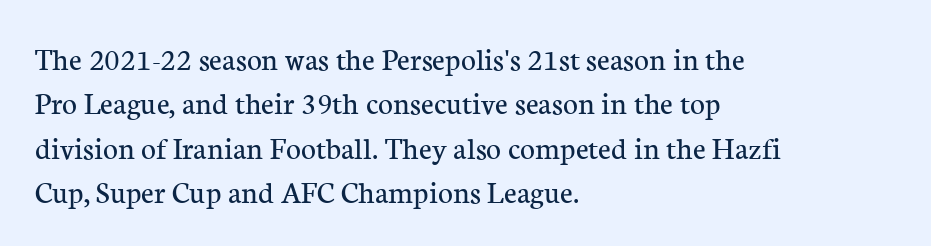
Q: Is the text bold? A: No.
Q: Is the text italic (slanted)? A: No, it is upright.
Q: Is the typeface a serif or a sans-serif typeface? A: Serif.
Q: Is the text underlined? A: No.
Q: How is the paragraph aligned? A: Left-aligned.
Q: Is the spacing between letters normal or unusually wide? A: Normal.
Q: Is the spacing between lines tight, normal or loose? A: Normal.
Q: Width (condensed, normal, or wide)? A: Normal.
Q: Stroke contrast? A: Low.
Q: x-height? A: Medium.
Q: Monospaced? A: No.
